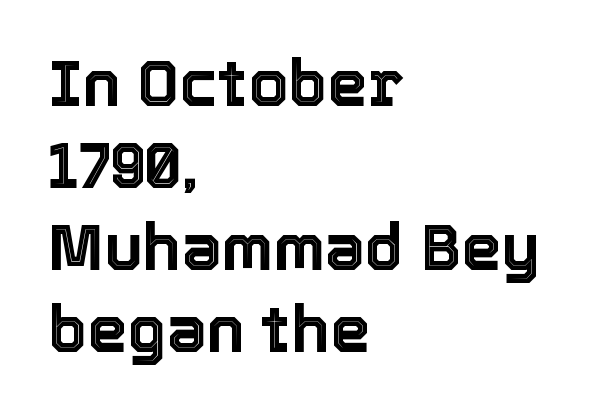
The image shows 64 px text type, upright; set left-aligned, normal line spacing (1.28x), normal letter spacing, not underlined; a medium x-height.
